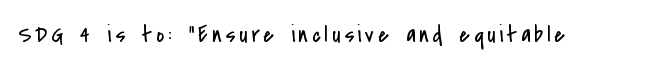
Q: Is the text bold? A: No.
Q: Is the text italic (slanted)? A: No, it is upright.
Q: Is the text underlined? A: No.
